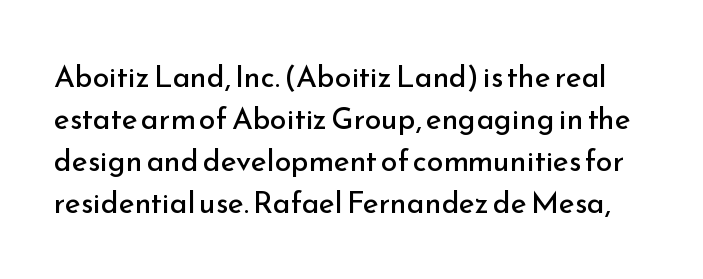
Q: Is the text bold? A: No.
Q: Is the text italic (slanted)? A: No, it is upright.
Q: Is the typeface a serif or a sans-serif typeface? A: Sans-serif.
Q: Is the text underlined? A: No.
Q: Is the spacing between letters normal or unusually wide? A: Normal.
Q: Is the spacing between lines tight, normal or loose? A: Normal.
Q: Width (condensed, normal, or wide)? A: Normal.
Q: Stroke contrast? A: Low.
Q: x-height? A: Small.
Q: Monospaced? A: No.
